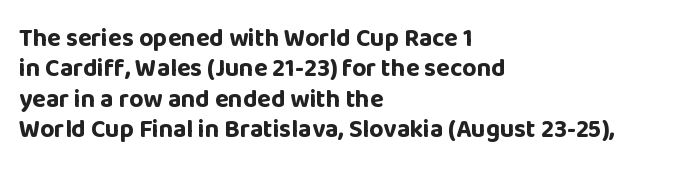
Q: Is the text bold? A: Yes.
Q: Is the text italic (slanted)? A: No, it is upright.
Q: Is the text underlined? A: No.
Q: How is the paragraph aligned? A: Left-aligned.
Q: Is the spacing between letters normal or unusually wide? A: Normal.
